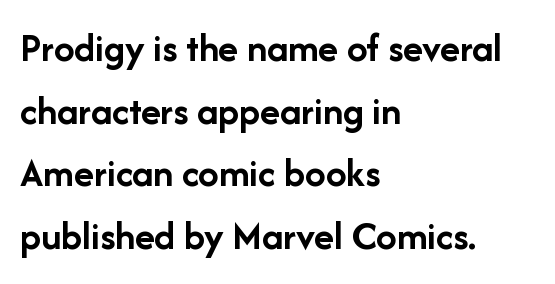
You can tell it's not italic because the verticals are truly vertical. A clean baseline with only descenders dipping below it. All the whitespace from short lines collects on the right. Between one letter and the next there's only the usual sliver of space. Honestly, the row spacing looks completely unremarkable. The characters look thick and weighty, a clear bold.
